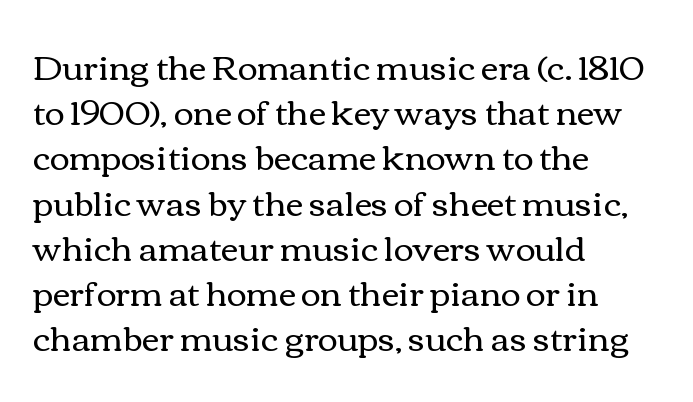
Compared with typical body copy, the letter spacing here is the same. The rows are spaced the way most documents space them. Words float on clear page, feet unadorned. Alignment: flush left.
